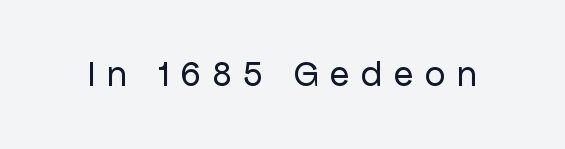
The image shows 36 px regular-weight sans-serif type, upright; set unusually wide letter spacing (+0.32 em), not underlined; low stroke contrast and a medium x-height.
